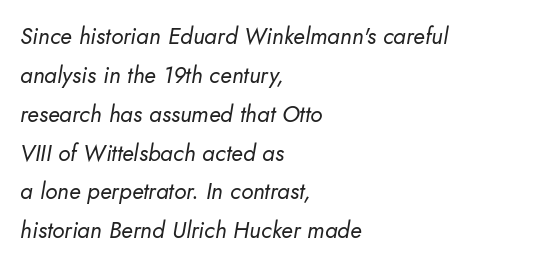
Q: Is the text bold? A: No.
Q: Is the text italic (slanted)? A: Yes, it leans right by about 10 degrees.
Q: Is the text underlined? A: No.
Q: How is the paragraph aligned? A: Left-aligned.
Q: Is the spacing between letters normal or unusually wide? A: Normal.
Q: Is the spacing between lines tight, normal or loose? A: Normal.
